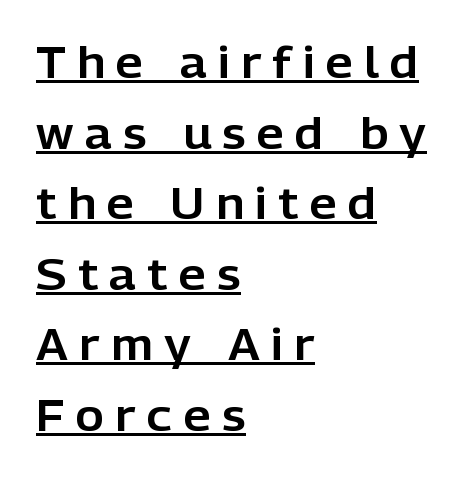
{"serif": "no", "italic": "no", "width": "normal", "stroke_contrast": "low", "x_height": "medium", "monospaced": "no", "underline": "yes", "align": "left", "line_spacing": "normal", "line_spacing_ratio": 1.64, "letter_spacing": "wide", "letter_spacing_em": 0.27, "glyph_px": 43}
